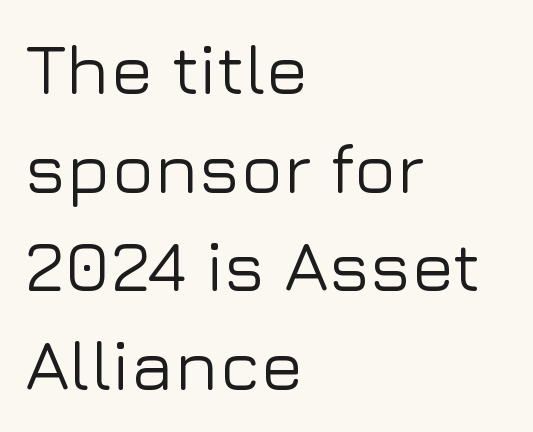
Q: Is the text italic (slanted)? A: No, it is upright.
Q: Is the typeface a serif or a sans-serif typeface? A: Sans-serif.
Q: Is the text underlined? A: No.
Q: How is the paragraph aligned? A: Left-aligned.
Q: Is the spacing between letters normal or unusually wide? A: Normal.
Q: Is the spacing between lines tight, normal or loose? A: Normal.
Q: Width (condensed, normal, or wide)? A: Normal.
Q: Stroke contrast? A: Low.
Q: x-height? A: Medium.
Q: Monospaced? A: No.
